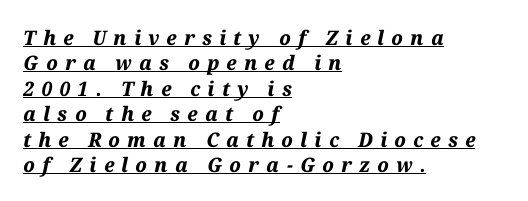
Q: Is the text bold? A: Yes.
Q: Is the text italic (slanted)? A: Yes, it leans right by about 12 degrees.
Q: Is the text underlined? A: Yes.
Q: How is the paragraph aligned? A: Left-aligned.
Q: Is the spacing between letters normal or unusually wide? A: Unusually wide.
Q: Is the spacing between lines tight, normal or loose? A: Normal.
